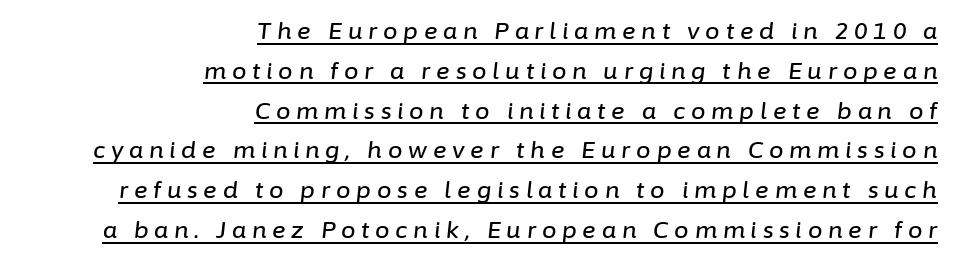
{"italic": "yes", "lean": "right", "slant_degrees": 6, "underline": "yes", "align": "right", "line_spacing_ratio": 1.73, "letter_spacing": "wide", "letter_spacing_em": 0.25, "glyph_px": 23}
